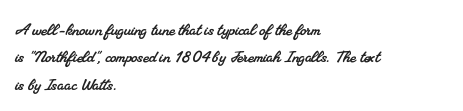
Q: Is the text underlined? A: No.
Q: How is the paragraph aligned? A: Left-aligned.
Q: Is the spacing between letters normal or unusually wide? A: Normal.
Q: Is the spacing between lines tight, normal or loose? A: Normal.
